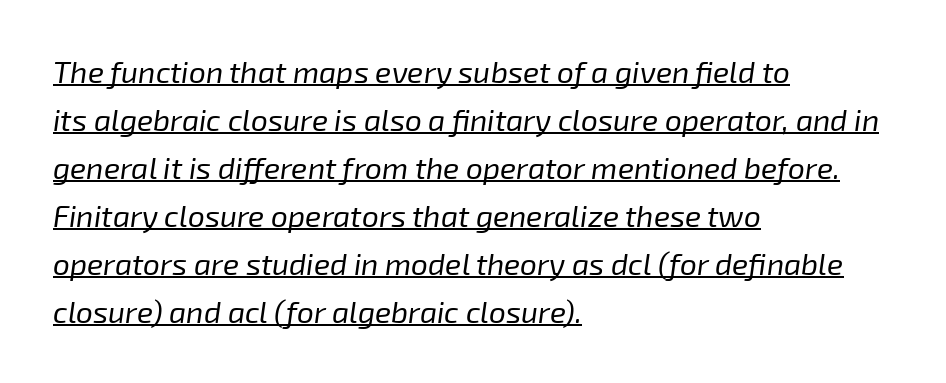
The rendering keeps characters at their native spacing. Honestly, the underline is the first thing you notice here. When letters slant like this, we call the style italic. Weight class: somewhere from thin through regular.
